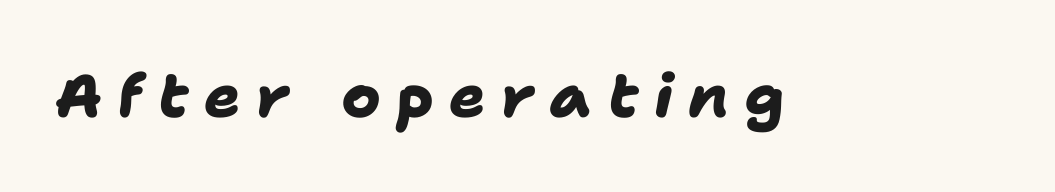
{"serif": "no", "bold": "yes", "weight": "heavy", "width": "normal", "stroke_contrast": "low", "x_height": "medium", "monospaced": "no", "underline": "no", "letter_spacing": "wide", "letter_spacing_em": 0.26, "glyph_px": 60}
